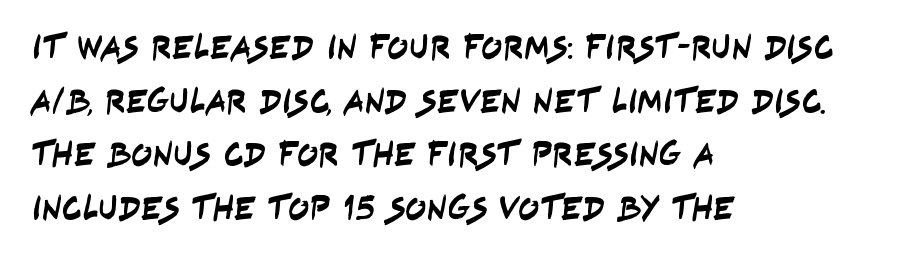
{"serif": "no", "width": "condensed", "stroke_contrast": "low", "x_height": "large", "monospaced": "no", "underline": "no", "align": "left", "line_spacing": "normal", "line_spacing_ratio": 1.53, "letter_spacing": "normal", "letter_spacing_em": 0.0, "glyph_px": 35}
